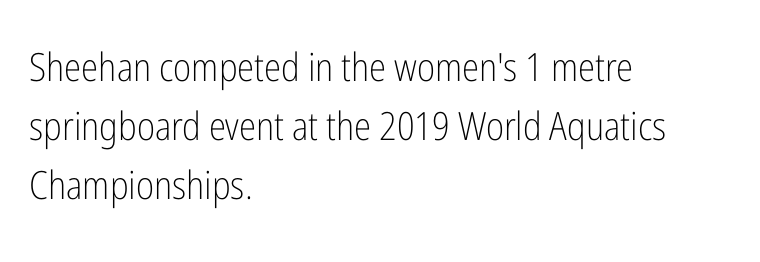
You could not count columns in this text — the font is proportionally spaced. Caption: standard tracking, unaltered. The letterforms sit at book weight or below. The passage shown stacks its lines at a standard gap. Vertical strokes here are truly vertical. The passage shown is typeset with a sans-serif family.
